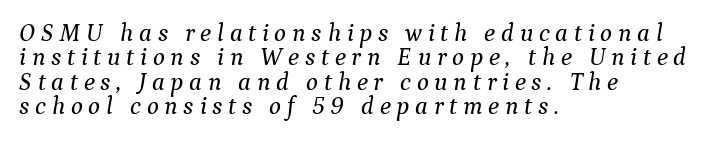
The image shows 25 px text type, italic (leaning right); set left-aligned, tight line spacing (0.98x), unusually wide letter spacing (+0.23 em), not underlined.
